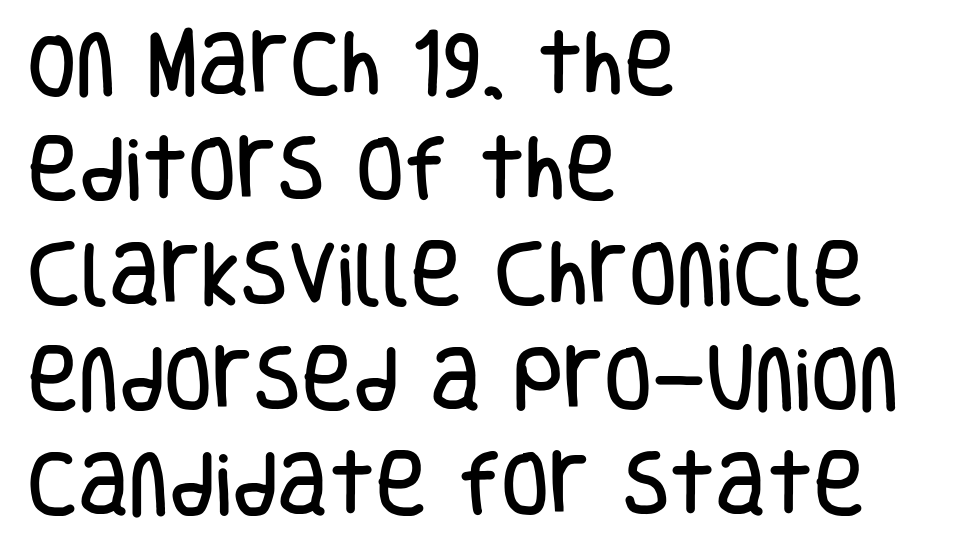
Q: Is the text italic (slanted)? A: No, it is upright.
Q: Is the typeface a serif or a sans-serif typeface? A: Sans-serif.
Q: Is the text underlined? A: No.
Q: How is the paragraph aligned? A: Left-aligned.
Q: Is the spacing between letters normal or unusually wide? A: Normal.
Q: Is the spacing between lines tight, normal or loose? A: Normal.
Q: Width (condensed, normal, or wide)? A: Condensed.
Q: Stroke contrast? A: Low.
Q: x-height? A: Large.
Q: Monospaced? A: No.
